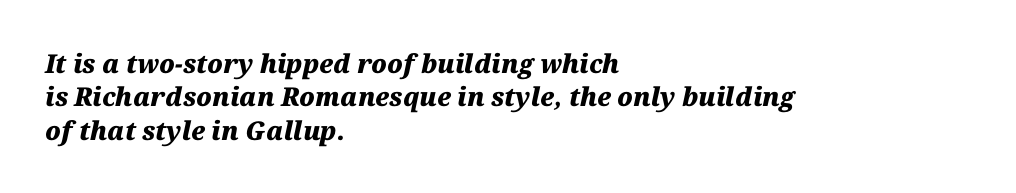
Horizontal alignment here is leftward, the default for most running prose. The letters are bold, with thick, heavy strokes. This sample keeps an unexceptional amount of space between lines. Words float on clear page, feet unadorned. The text carries the slant typical of an italic or oblique font. The passage shown has conventional tracking throughout.
